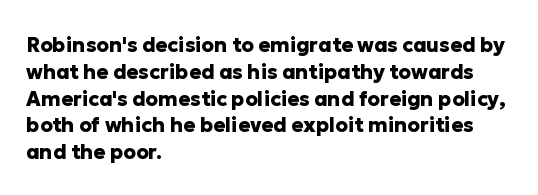
Q: Is the text bold? A: Yes.
Q: Is the text italic (slanted)? A: No, it is upright.
Q: Is the text underlined? A: No.
Q: How is the paragraph aligned? A: Left-aligned.
Q: Is the spacing between letters normal or unusually wide? A: Normal.
Q: Is the spacing between lines tight, normal or loose? A: Normal.
